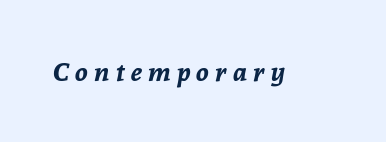
Display-style spreading of the glyphs; the letterfit is very open. Is the type slanted? Yes — the strokes lean at a clear angle. Thick stems and heavy bowls — unmistakably bold. The area under the type is left untouched.
